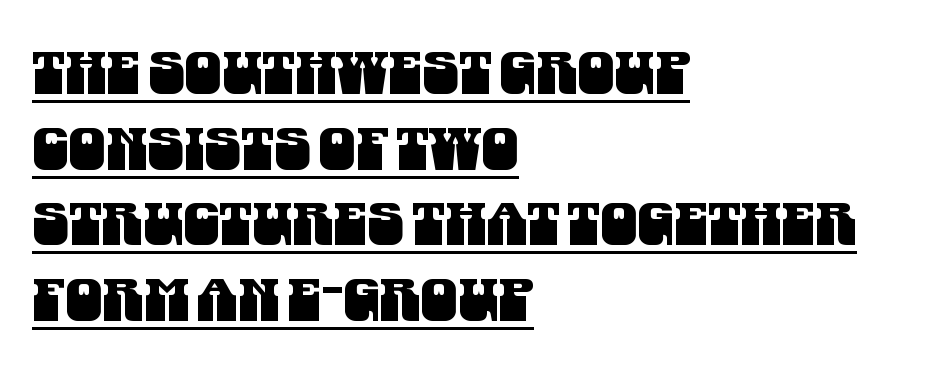
The image shows 59 px condensed sans-serif type; set left-aligned, normal line spacing (1.28x), normal letter spacing, underlined; medium stroke contrast and a large x-height.
